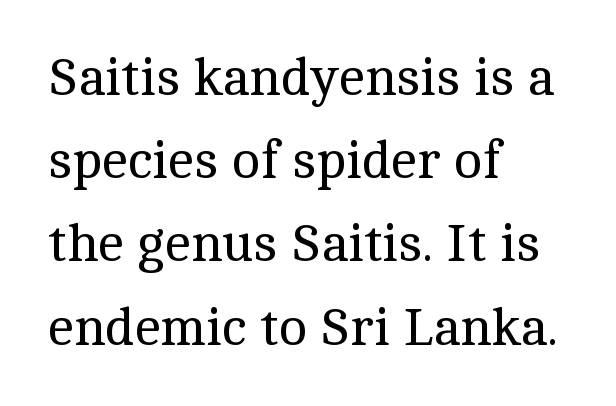
The image shows 53 px regular-weight serif type, upright; set left-aligned, normal line spacing (1.57x), normal letter spacing, not underlined; a medium x-height.
